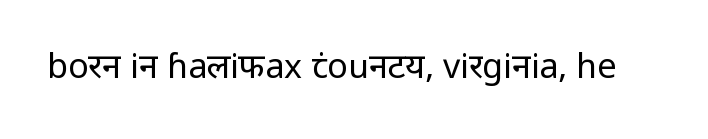
The rendering keeps characters at their native spacing. Serif or sans? Sans — the stroke terminals are bare. Heaviness? Minimal to ordinary, like unemphasized prose. This sample uses an upright cut, with every glyph sitting square on the baseline. Proportional: the letters do not fall into vertical columns. Glance below the letters and you will spot only blank space.
